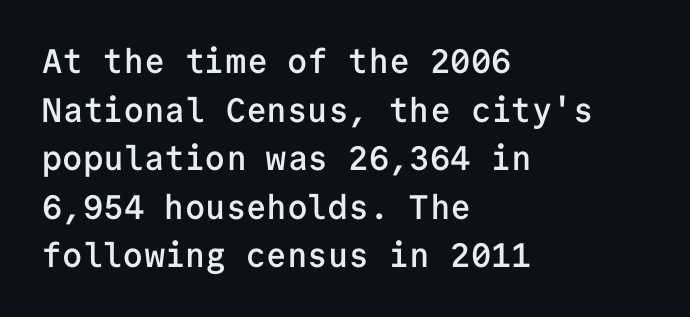
Q: Is the text bold? A: Semi-bold.
Q: Is the text italic (slanted)? A: No, it is upright.
Q: Is the typeface a serif or a sans-serif typeface? A: Sans-serif.
Q: Is the text underlined? A: No.
Q: How is the paragraph aligned? A: Left-aligned.
Q: Is the spacing between letters normal or unusually wide? A: Normal.
Q: Is the spacing between lines tight, normal or loose? A: Normal.
Q: Width (condensed, normal, or wide)? A: Normal.
Q: Stroke contrast? A: Low.
Q: x-height? A: Medium.
Q: Monospaced? A: Yes.
